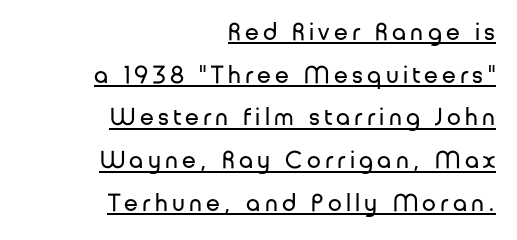
{"italic": "no", "bold": "no", "underline": "yes", "align": "right", "line_spacing_ratio": 1.71, "glyph_px": 25}
